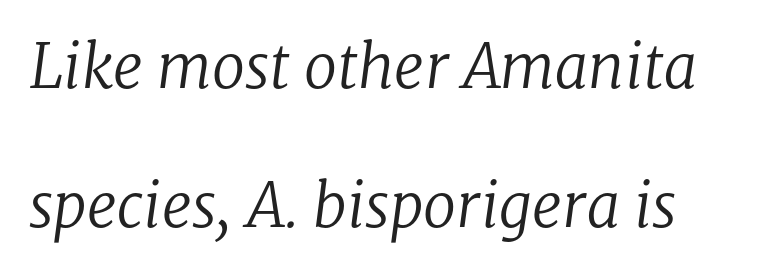
{"serif": "yes", "italic": "yes", "lean": "right", "slant_degrees": 8, "bold": "no", "weight": "regular", "width": "normal", "stroke_contrast": "low", "x_height": "medium", "monospaced": "no", "underline": "no", "line_spacing": "loose", "line_spacing_ratio": 2.31, "letter_spacing": "normal", "letter_spacing_em": 0.0, "glyph_px": 60}
